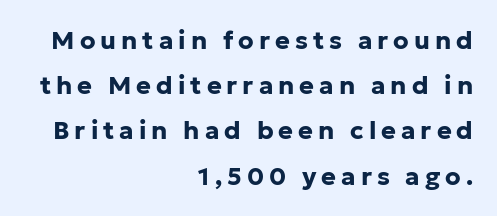
Q: Is the text bold? A: Yes.
Q: Is the text italic (slanted)? A: No, it is upright.
Q: Is the text underlined? A: No.
Q: How is the paragraph aligned? A: Right-aligned.
Q: Is the spacing between letters normal or unusually wide? A: Unusually wide.
